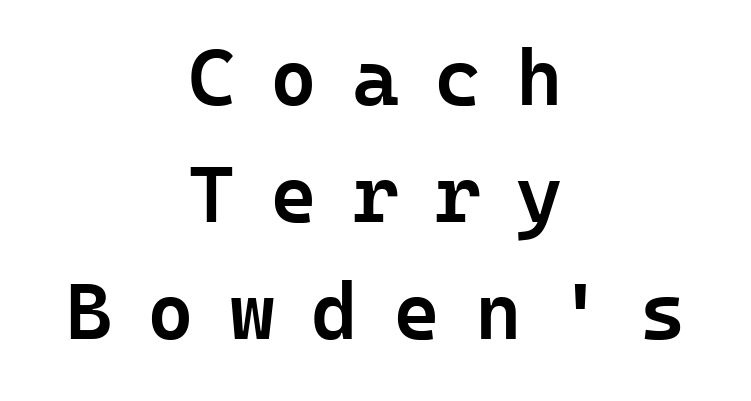
Q: Is the text bold? A: Semi-bold.
Q: Is the text italic (slanted)? A: No, it is upright.
Q: Is the typeface a serif or a sans-serif typeface? A: Sans-serif.
Q: Is the text underlined? A: No.
Q: How is the paragraph aligned? A: Centered.
Q: Is the spacing between letters normal or unusually wide? A: Unusually wide.
Q: Is the spacing between lines tight, normal or loose? A: Normal.
Q: Width (condensed, normal, or wide)? A: Normal.
Q: Stroke contrast? A: Low.
Q: x-height? A: Medium.
Q: Monospaced? A: Yes.
